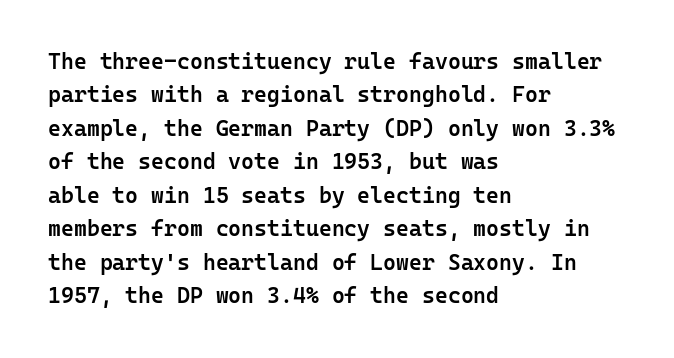
{"italic": "no", "bold": "semi", "underline": "no", "align": "left", "line_spacing": "normal", "line_spacing_ratio": 1.52, "letter_spacing": "normal", "letter_spacing_em": 0.0, "glyph_px": 22}
